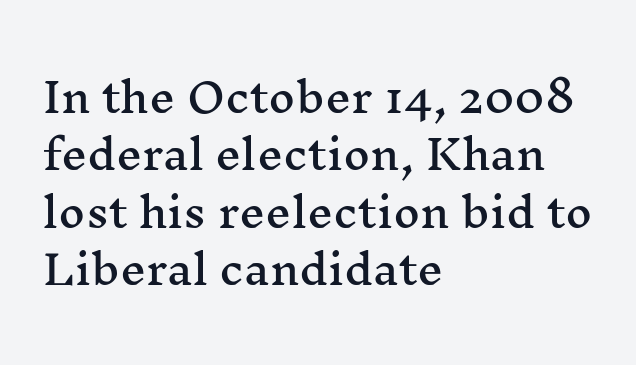
Q: Is the text italic (slanted)? A: No, it is upright.
Q: Is the typeface a serif or a sans-serif typeface? A: Serif.
Q: Is the text underlined? A: No.
Q: How is the paragraph aligned? A: Left-aligned.
Q: Is the spacing between letters normal or unusually wide? A: Normal.
Q: Is the spacing between lines tight, normal or loose? A: Normal.
Q: Width (condensed, normal, or wide)? A: Wide.
Q: Stroke contrast? A: Medium.
Q: x-height? A: Medium.
Q: Monospaced? A: No.
